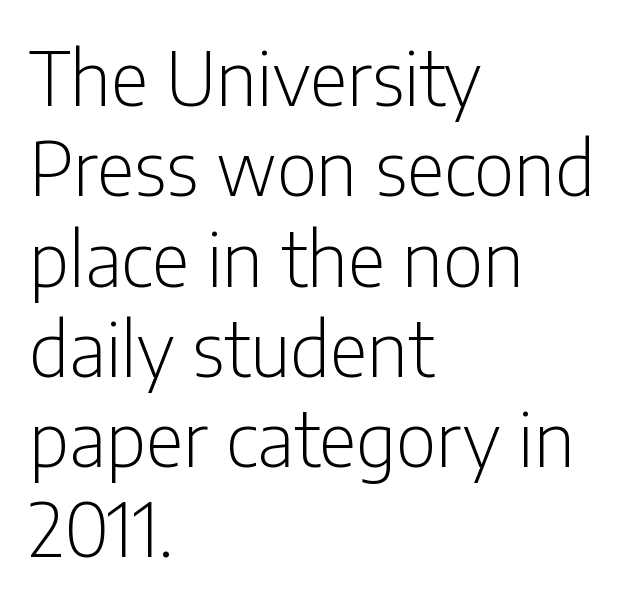
Q: Is the text bold? A: No.
Q: Is the text italic (slanted)? A: No, it is upright.
Q: Is the typeface a serif or a sans-serif typeface? A: Sans-serif.
Q: Is the text underlined? A: No.
Q: How is the paragraph aligned? A: Left-aligned.
Q: Is the spacing between letters normal or unusually wide? A: Normal.
Q: Width (condensed, normal, or wide)? A: Condensed.
Q: Stroke contrast? A: Low.
Q: x-height? A: Medium.
Q: Monospaced? A: No.
